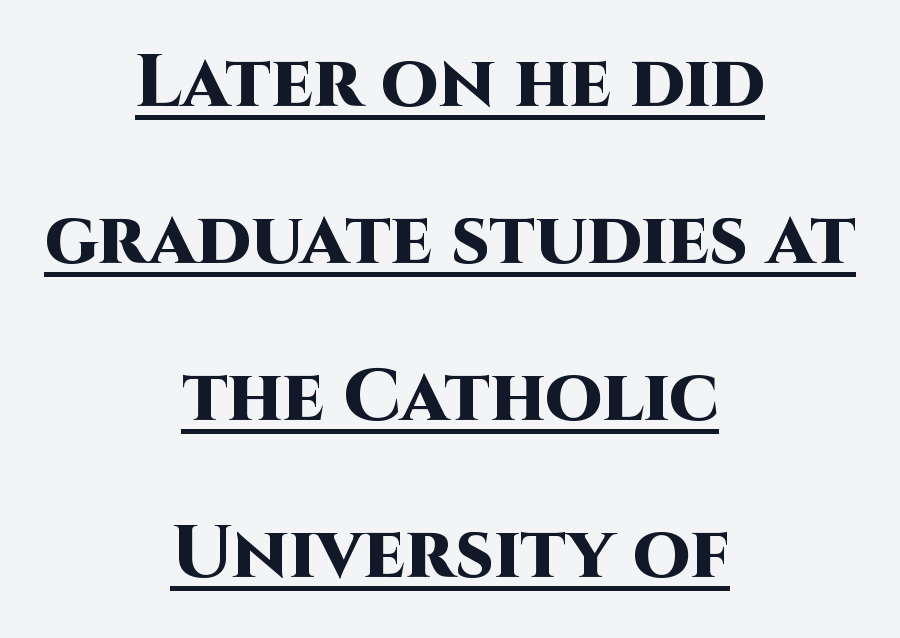
{"serif": "no", "italic": "no", "bold": "yes", "weight": "heavy", "width": "normal", "stroke_contrast": "high", "x_height": "large", "monospaced": "no", "underline": "yes", "align": "center", "line_spacing": "loose", "line_spacing_ratio": 2.12, "letter_spacing": "normal", "letter_spacing_em": 0.0, "glyph_px": 74}
